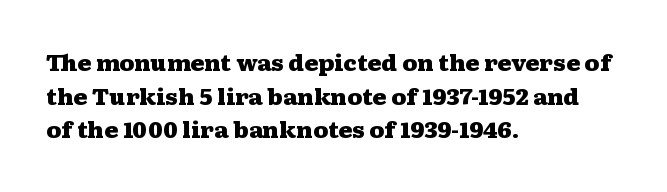
Q: Is the text bold? A: Yes.
Q: Is the text italic (slanted)? A: No, it is upright.
Q: Is the text underlined? A: No.
Q: How is the paragraph aligned? A: Left-aligned.
Q: Is the spacing between letters normal or unusually wide? A: Normal.
Q: Is the spacing between lines tight, normal or loose? A: Normal.
